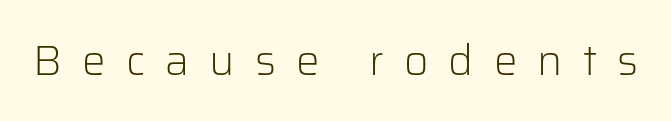
{"serif": "no", "italic": "no", "bold": "no", "weight": "light", "width": "normal", "stroke_contrast": "low", "x_height": "medium", "monospaced": "no", "underline": "no", "letter_spacing": "wide", "letter_spacing_em": 0.48, "glyph_px": 42}
